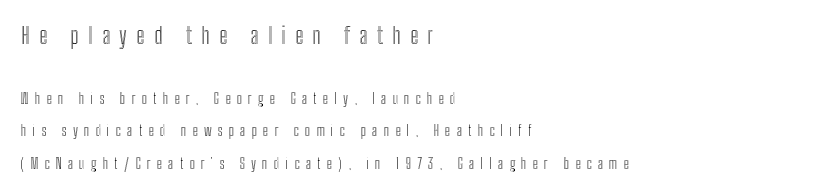
The image shows 23 px text type, upright; set left-aligned, loose line spacing (2.16x), unusually wide letter spacing (+0.41 em), not underlined; the first (top) block is 1.53x larger.
